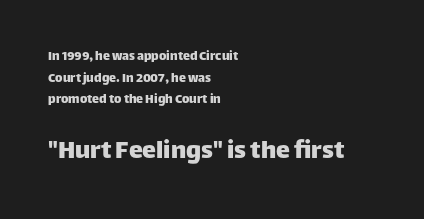
{"serif": "no", "italic": "no", "width": "normal", "stroke_contrast": "low", "x_height": "large", "monospaced": "no", "underline": "no", "align": "left", "line_spacing": "normal", "line_spacing_ratio": 1.54, "letter_spacing": "normal", "letter_spacing_em": 0.0, "larger_block": "second", "size_ratio": 2.0, "glyph_px": 28}
